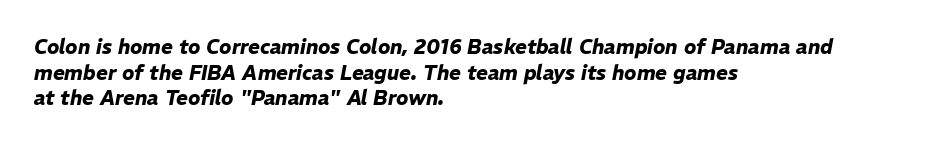
{"italic": "yes", "lean": "right", "slant_degrees": 11, "bold": "yes", "underline": "no", "align": "left", "line_spacing": "normal", "line_spacing_ratio": 1.28, "letter_spacing": "normal", "letter_spacing_em": 0.0, "glyph_px": 20}
